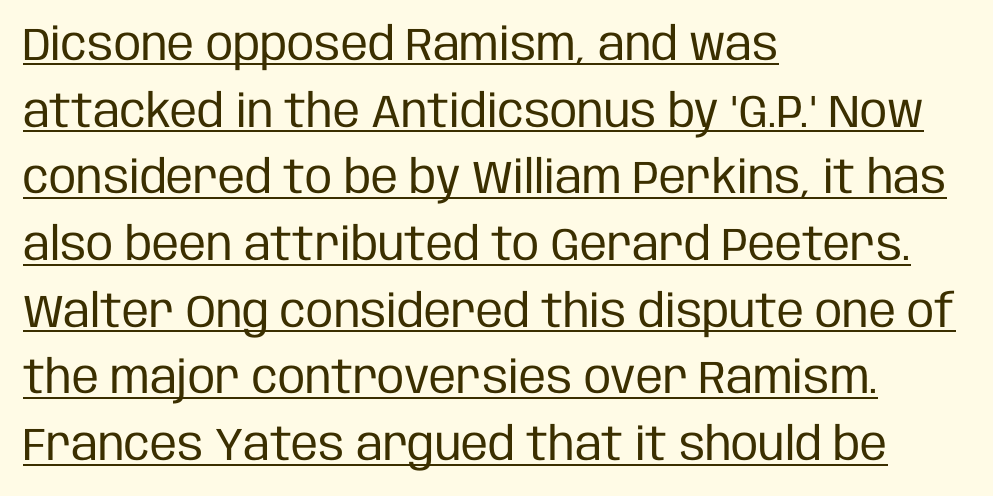
Q: Is the text bold? A: No.
Q: Is the text italic (slanted)? A: No, it is upright.
Q: Is the typeface a serif or a sans-serif typeface? A: Sans-serif.
Q: Is the text underlined? A: Yes.
Q: How is the paragraph aligned? A: Left-aligned.
Q: Is the spacing between letters normal or unusually wide? A: Normal.
Q: Is the spacing between lines tight, normal or loose? A: Normal.
Q: Width (condensed, normal, or wide)? A: Condensed.
Q: Stroke contrast? A: Low.
Q: x-height? A: Large.
Q: Monospaced? A: No.
